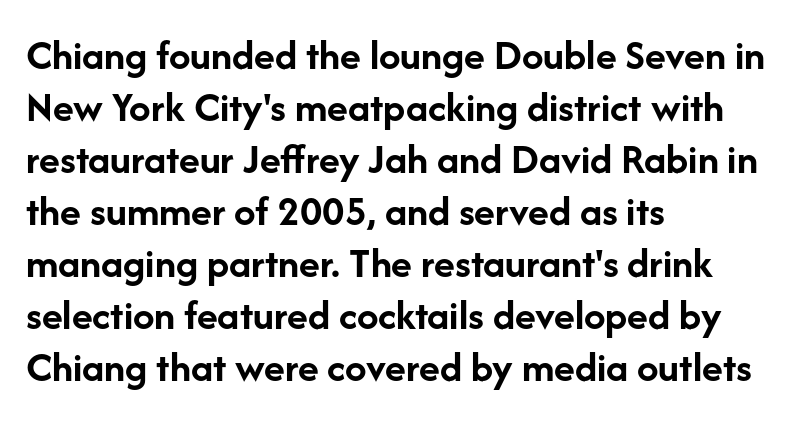
This is roman type, the default non-slanted kind. This rendering leaves character spacing at its baseline value. Heavy-handed strokes throughout: this text is bold. Underline: absent. Think of a printed novel: that variable character pitch is what you see here. Serif or sans? Sans — the stroke terminals are bare.
